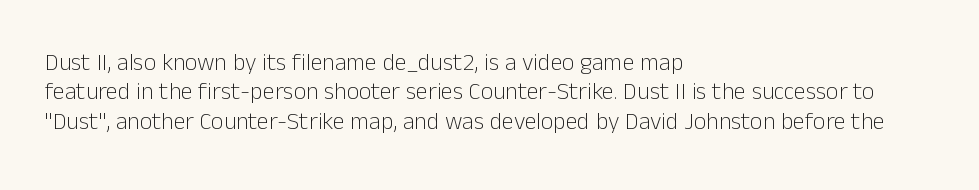
{"italic": "no", "bold": "no", "underline": "no", "align": "left", "line_spacing_ratio": 1.22, "letter_spacing": "normal", "letter_spacing_em": 0.0, "glyph_px": 24}
